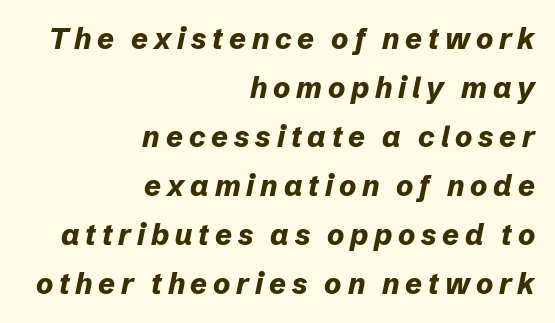
{"italic": "yes", "lean": "right", "slant_degrees": 12, "bold": "yes", "weight": "bold", "width": "normal", "stroke_contrast": "low", "x_height": "medium", "monospaced": "no", "underline": "no", "align": "right", "line_spacing": "normal", "line_spacing_ratio": 1.69, "letter_spacing": "wide", "letter_spacing_em": 0.2, "glyph_px": 29}
